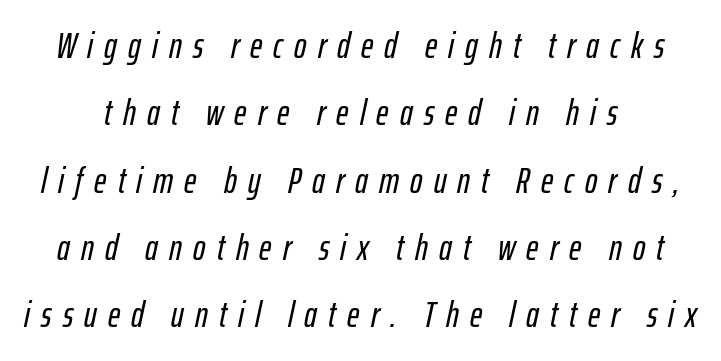
Someone cranked the tracking dial way up on this one. The letters are slanted; this is an italic face. Has an underline been added? It has not. This sample has the flowing, uneven cadence of proportional lettering.
